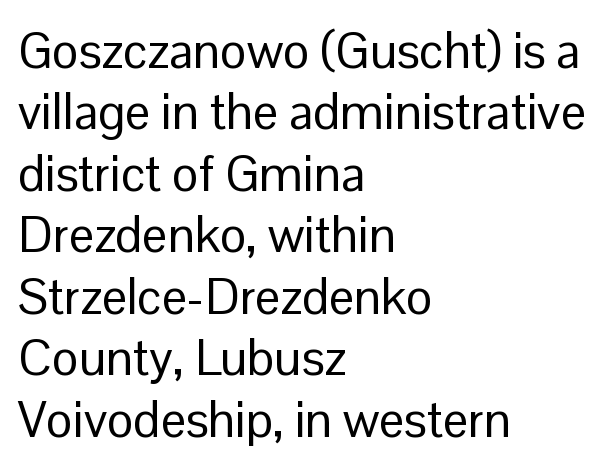
Horizontally, the lines are justified to the leading edge only. Caption: face not bold, strokes unweighted. The letterforms sit shoulder to shoulder at normal distance. Here the designer chose a conventional face with non-uniform glyph widths. Posture: straight, roman, zero tilt. Each row of text sits above clean, open space.
